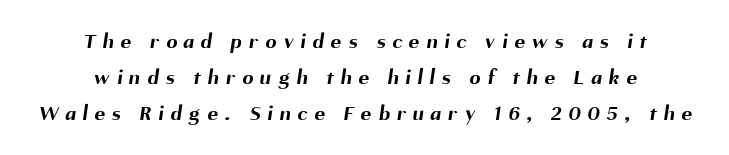
Short and long lines alike share a common midpoint. Its strokes are broad and dark, the hallmark of bold type. This rendering features lettering with no underline. The passage shown has open, widely tracked lettering throughout.
